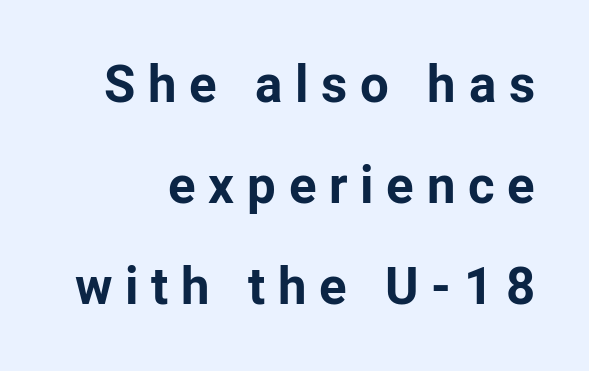
{"serif": "no", "italic": "no", "bold": "yes", "weight": "bold", "width": "normal", "stroke_contrast": "low", "x_height": "medium", "monospaced": "no", "underline": "no", "align": "right", "line_spacing": "loose", "line_spacing_ratio": 1.98, "letter_spacing": "wide", "letter_spacing_em": 0.25, "glyph_px": 51}
